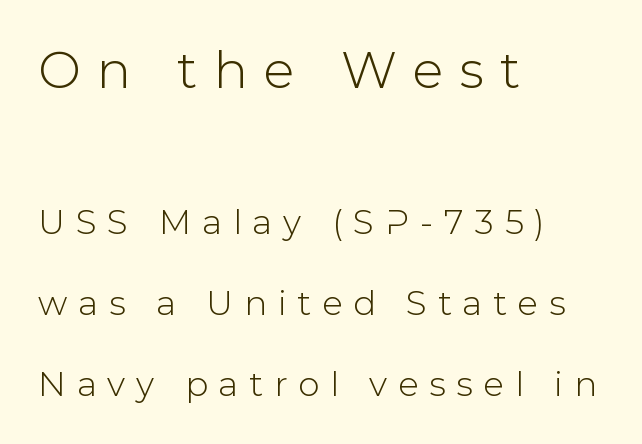
Q: Is the text italic (slanted)? A: No, it is upright.
Q: Is the typeface a serif or a sans-serif typeface? A: Sans-serif.
Q: Is the text underlined? A: No.
Q: How is the paragraph aligned? A: Left-aligned.
Q: Is the spacing between letters normal or unusually wide? A: Unusually wide.
Q: Is the spacing between lines tight, normal or loose? A: Loose.
Q: Which block of text is set in a larger size, the first (top) or the second (bottom)? A: The first (top) one.
Q: Width (condensed, normal, or wide)? A: Normal.
Q: Stroke contrast? A: Low.
Q: x-height? A: Medium.
Q: Monospaced? A: No.
